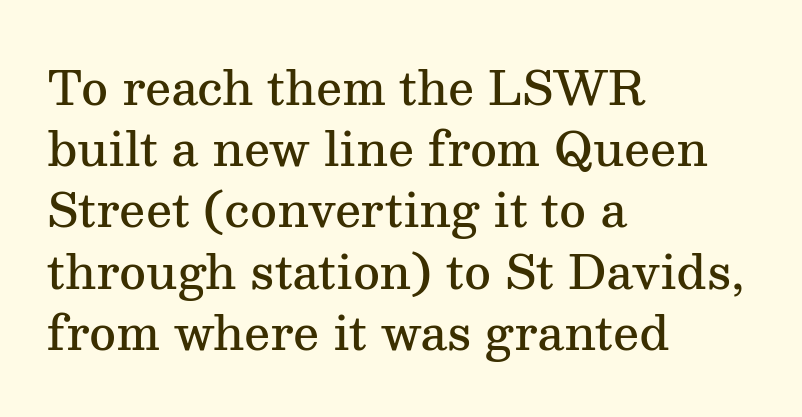
{"serif": "yes", "italic": "no", "bold": "semi", "weight": "semibold", "width": "normal", "stroke_contrast": "medium", "x_height": "medium", "monospaced": "no", "underline": "no", "align": "left", "line_spacing": "normal", "line_spacing_ratio": 1.33, "letter_spacing": "normal", "letter_spacing_em": 0.0, "glyph_px": 46}
